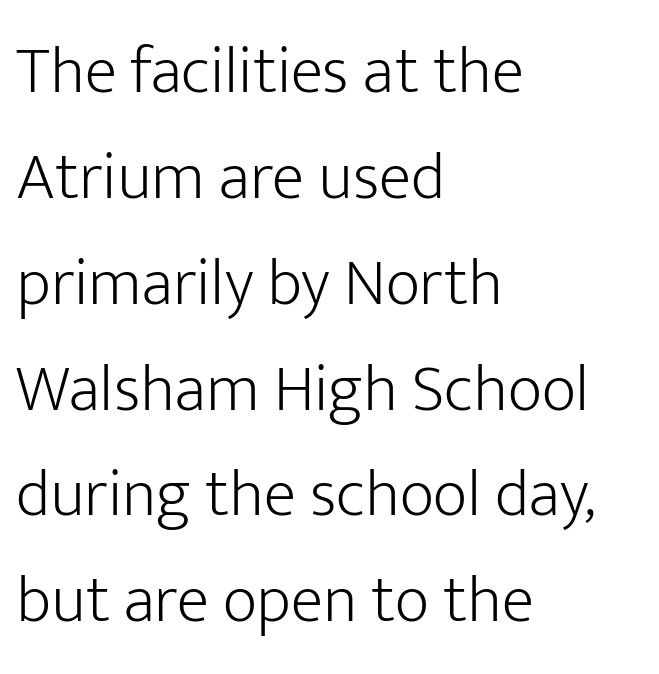
{"serif": "no", "italic": "no", "bold": "no", "weight": "light", "width": "normal", "stroke_contrast": "low", "x_height": "medium", "monospaced": "no", "underline": "no", "align": "left", "line_spacing": "normal", "line_spacing_ratio": 1.58, "letter_spacing": "normal", "letter_spacing_em": 0.0, "glyph_px": 67}
